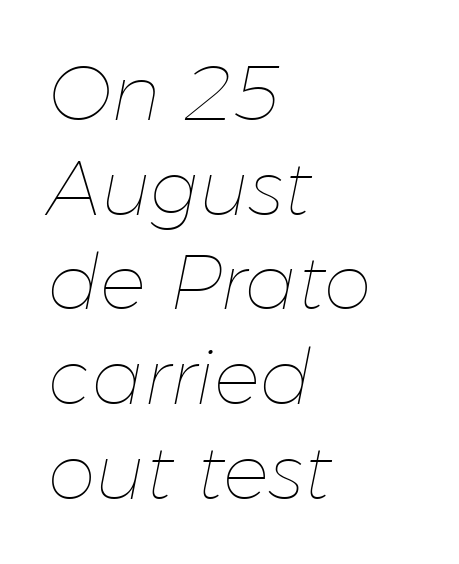
Q: Is the text bold? A: No.
Q: Is the text italic (slanted)? A: Yes, it leans right by about 11 degrees.
Q: Is the text underlined? A: No.
Q: How is the paragraph aligned? A: Left-aligned.
Q: Is the spacing between letters normal or unusually wide? A: Normal.
Q: Width (condensed, normal, or wide)? A: Normal.
Q: Stroke contrast? A: Low.
Q: x-height? A: Medium.
Q: Monospaced? A: No.
